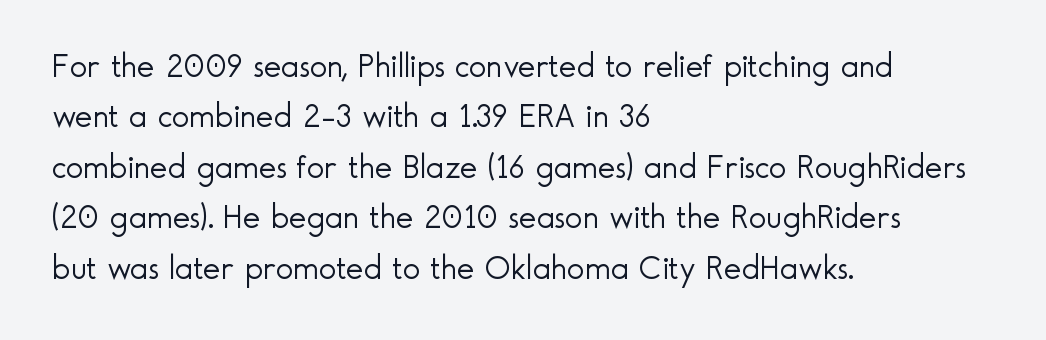
The image shows 33 px light sans-serif type, upright; set left-aligned, normal line spacing (1.53x), normal letter spacing, not underlined; a small x-height.
